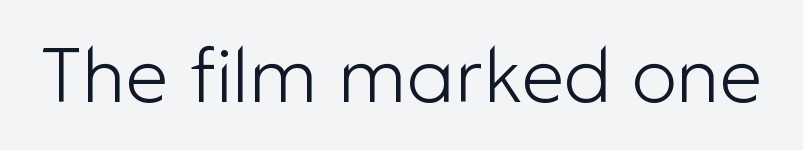
Q: Is the text bold? A: No.
Q: Is the text italic (slanted)? A: No, it is upright.
Q: Is the typeface a serif or a sans-serif typeface? A: Sans-serif.
Q: Is the text underlined? A: No.
Q: Is the spacing between letters normal or unusually wide? A: Normal.
Q: Width (condensed, normal, or wide)? A: Normal.
Q: Stroke contrast? A: Low.
Q: x-height? A: Medium.
Q: Monospaced? A: No.
